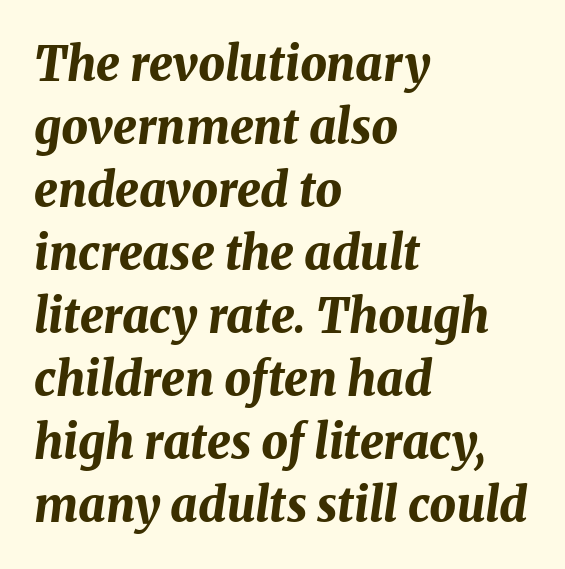
{"italic": "yes", "lean": "right", "slant_degrees": 8, "bold": "yes", "weight": "bold", "width": "normal", "stroke_contrast": "medium", "x_height": "medium", "monospaced": "no", "underline": "no", "align": "left", "line_spacing": "normal", "line_spacing_ratio": 1.34, "letter_spacing": "normal", "letter_spacing_em": 0.0, "glyph_px": 47}
